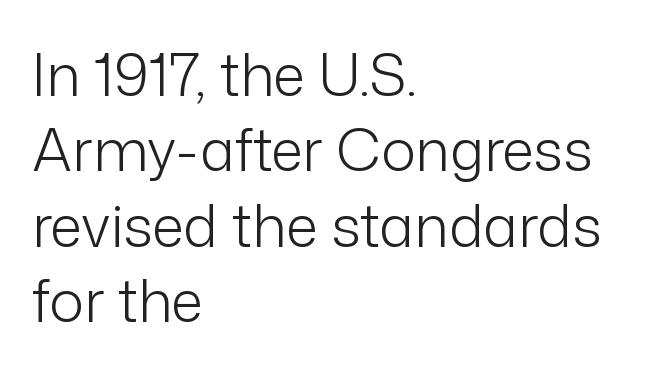
Just letters on the line, the space beneath them empty. The lines are quadded left. The typesetting does not lean heavy: it is not bold. It's the straight-up-and-down kind of type.
